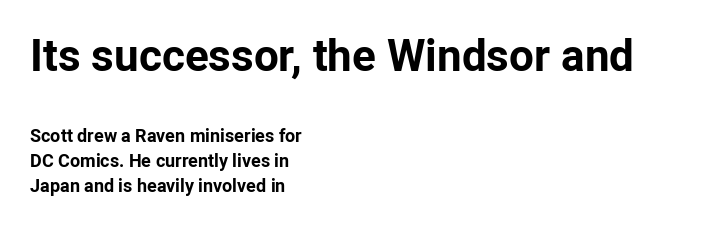
{"serif": "no", "italic": "no", "bold": "yes", "weight": "bold", "width": "normal", "stroke_contrast": "low", "x_height": "medium", "monospaced": "no", "underline": "no", "align": "left", "line_spacing": "normal", "line_spacing_ratio": 1.37, "letter_spacing": "normal", "letter_spacing_em": 0.0, "larger_block": "first", "size_ratio": 2.44, "glyph_px": 44}
